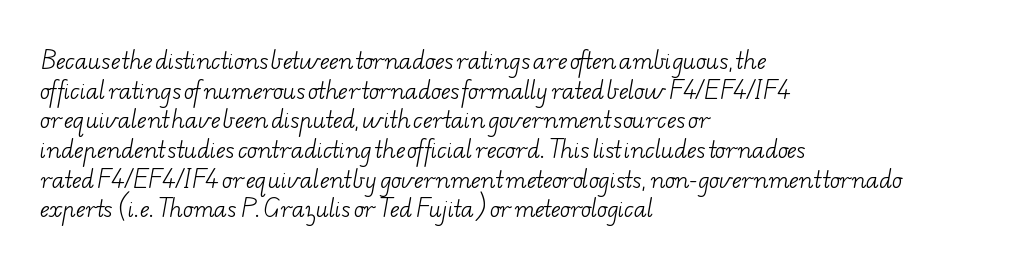
{"bold": "no", "underline": "no", "align": "left", "line_spacing": "normal", "line_spacing_ratio": 1.35, "letter_spacing": "normal", "letter_spacing_em": 0.0, "glyph_px": 22}
